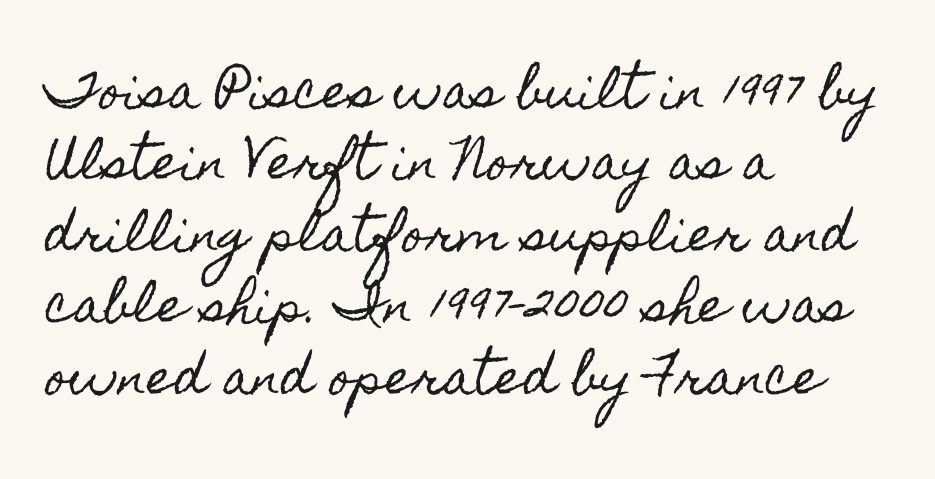
Q: Is the text italic (slanted)? A: Yes.
Q: Is the text underlined? A: No.
Q: How is the paragraph aligned? A: Left-aligned.
Q: Is the spacing between letters normal or unusually wide? A: Normal.
Q: Is the spacing between lines tight, normal or loose? A: Normal.
Q: Width (condensed, normal, or wide)? A: Condensed.
Q: x-height? A: Small.
Q: Monospaced? A: No.
